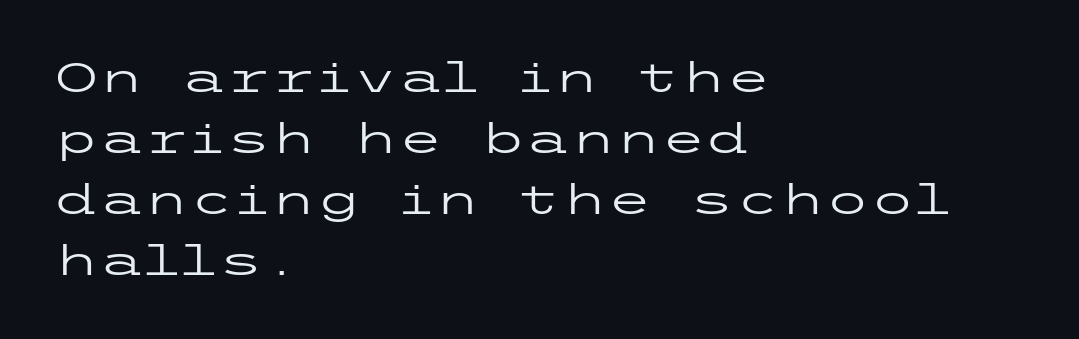
{"serif": "no", "italic": "no", "bold": "no", "weight": "regular", "width": "wide", "stroke_contrast": "low", "x_height": "medium", "underline": "no", "align": "left", "line_spacing": "normal", "line_spacing_ratio": 1.49, "letter_spacing": "normal", "letter_spacing_em": 0.0, "glyph_px": 41}
